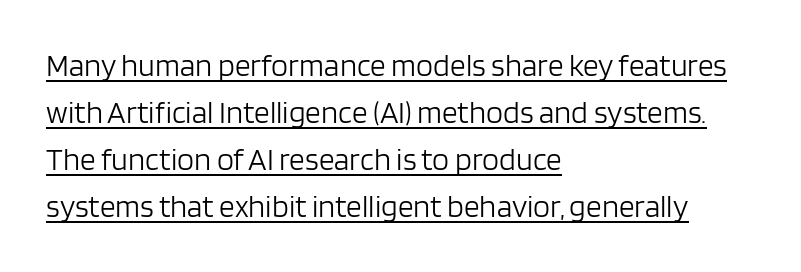
Q: Is the text bold? A: No.
Q: Is the text italic (slanted)? A: No, it is upright.
Q: Is the typeface a serif or a sans-serif typeface? A: Sans-serif.
Q: Is the text underlined? A: Yes.
Q: How is the paragraph aligned? A: Left-aligned.
Q: Is the spacing between letters normal or unusually wide? A: Normal.
Q: Is the spacing between lines tight, normal or loose? A: Normal.
Q: Width (condensed, normal, or wide)? A: Normal.
Q: Stroke contrast? A: Low.
Q: x-height? A: Large.
Q: Monospaced? A: No.
